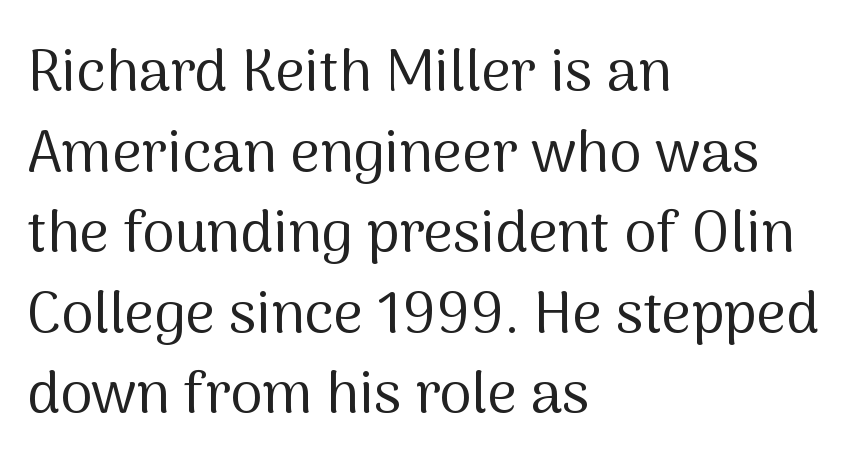
Q: Is the text bold? A: No.
Q: Is the text italic (slanted)? A: No, it is upright.
Q: Is the typeface a serif or a sans-serif typeface? A: Sans-serif.
Q: Is the text underlined? A: No.
Q: How is the paragraph aligned? A: Left-aligned.
Q: Is the spacing between letters normal or unusually wide? A: Normal.
Q: Is the spacing between lines tight, normal or loose? A: Normal.
Q: Width (condensed, normal, or wide)? A: Normal.
Q: Stroke contrast? A: Medium.
Q: x-height? A: Medium.
Q: Monospaced? A: No.
